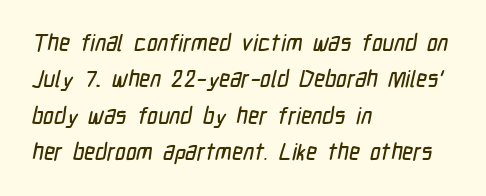
The image shows 23 px text type; set left-aligned, normal line spacing (1.58x), normal letter spacing, not underlined.
